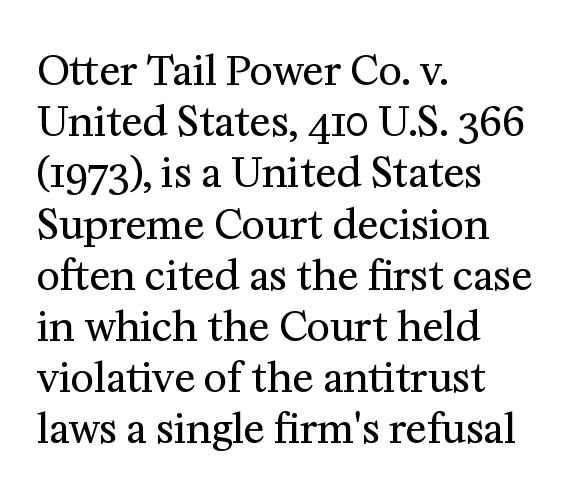
Q: Is the text bold? A: No.
Q: Is the text italic (slanted)? A: No, it is upright.
Q: Is the typeface a serif or a sans-serif typeface? A: Serif.
Q: Is the text underlined? A: No.
Q: How is the paragraph aligned? A: Left-aligned.
Q: Is the spacing between letters normal or unusually wide? A: Normal.
Q: Is the spacing between lines tight, normal or loose? A: Normal.
Q: Width (condensed, normal, or wide)? A: Normal.
Q: Stroke contrast? A: Medium.
Q: x-height? A: Medium.
Q: Monospaced? A: No.
